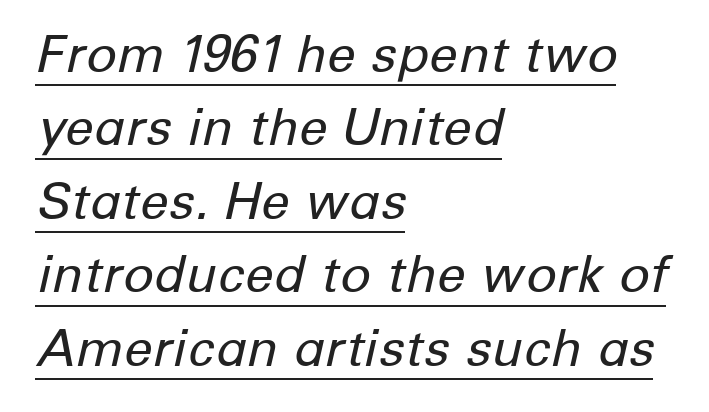
The image shows 51 px regular-weight type, italic (leaning right); set left-aligned, normal line spacing (1.44x), normal letter spacing, underlined; low stroke contrast and a medium x-height.
